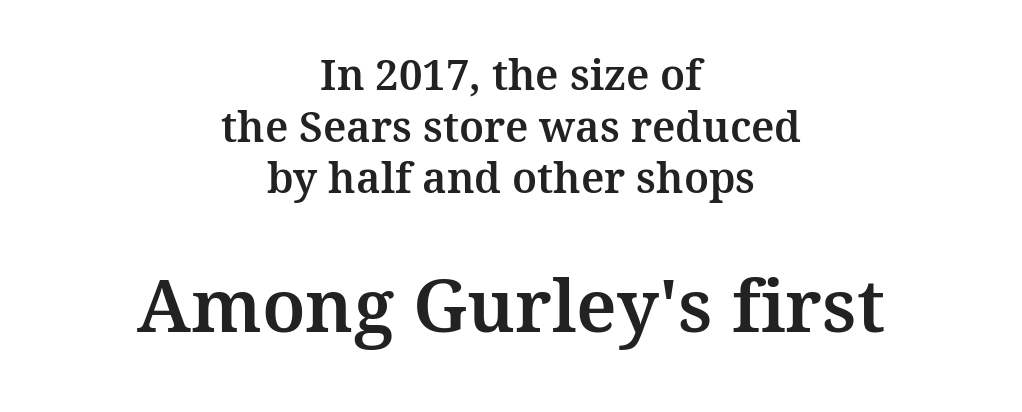
The image shows 73 px serif type, upright; set centered, line spacing 1.23x, normal letter spacing, not underlined; the second (bottom) block is 1.74x larger; medium stroke contrast and a medium x-height.
